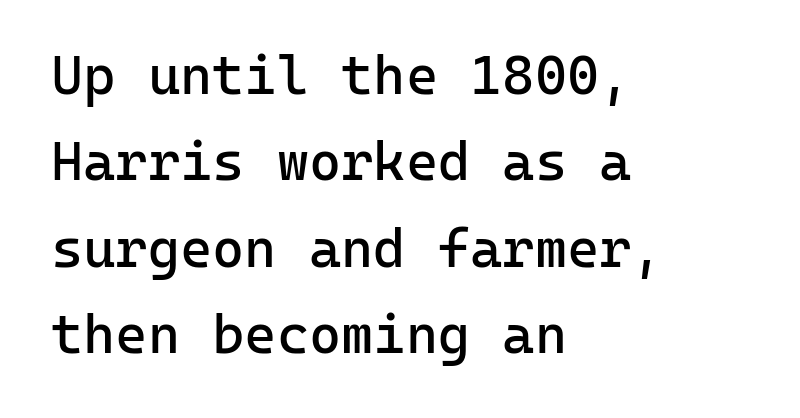
Q: Is the text bold? A: No.
Q: Is the text italic (slanted)? A: No, it is upright.
Q: Is the typeface a serif or a sans-serif typeface? A: Sans-serif.
Q: Is the text underlined? A: No.
Q: How is the paragraph aligned? A: Left-aligned.
Q: Is the spacing between letters normal or unusually wide? A: Normal.
Q: Is the spacing between lines tight, normal or loose? A: Normal.
Q: Width (condensed, normal, or wide)? A: Normal.
Q: Stroke contrast? A: Low.
Q: x-height? A: Medium.
Q: Monospaced? A: Yes.
